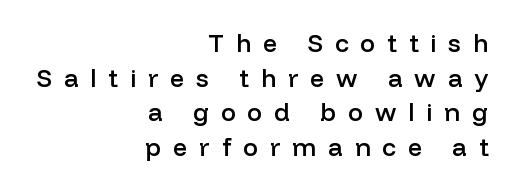
Q: Is the text bold? A: Semi-bold.
Q: Is the text italic (slanted)? A: No, it is upright.
Q: Is the text underlined? A: No.
Q: How is the paragraph aligned? A: Right-aligned.
Q: Is the spacing between letters normal or unusually wide? A: Unusually wide.
Q: Is the spacing between lines tight, normal or loose? A: Normal.
